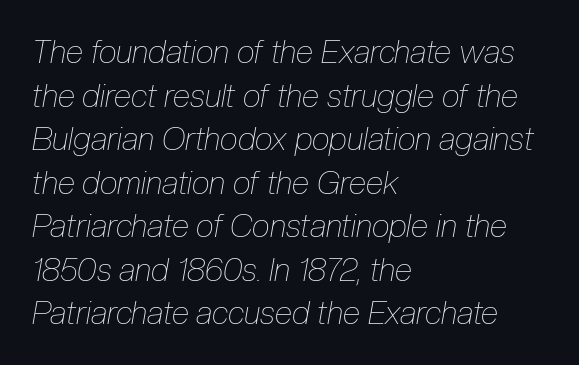
Spacing verdict: proportional, widths tailored to each character. This rendering leaves character spacing at its baseline value. Stems here are at most as thick as an everyday book face. The typography opts for an oblique posture over an upright one. Students, observe: this is what conventionally led text looks like. Bare-footed words on every line.
